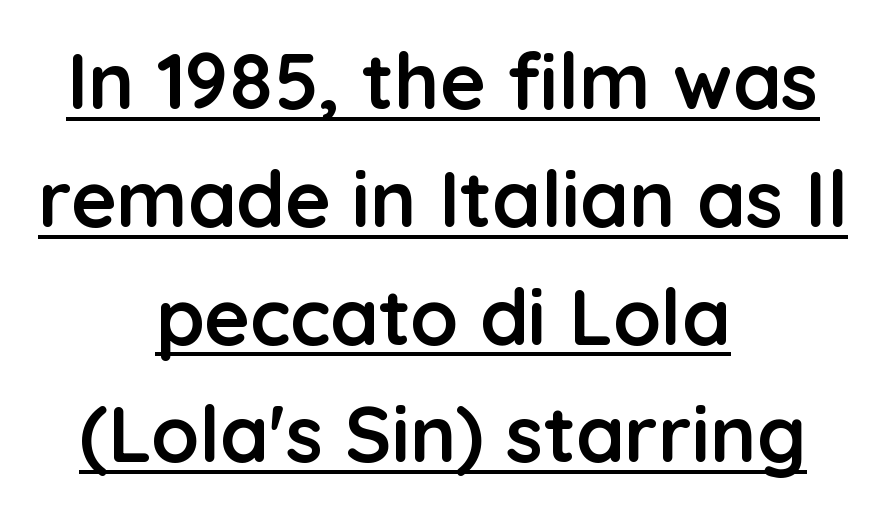
The image shows 78 px semibold sans-serif type, upright; set centered, normal line spacing (1.51x), normal letter spacing, underlined; low stroke contrast and a medium x-height.
